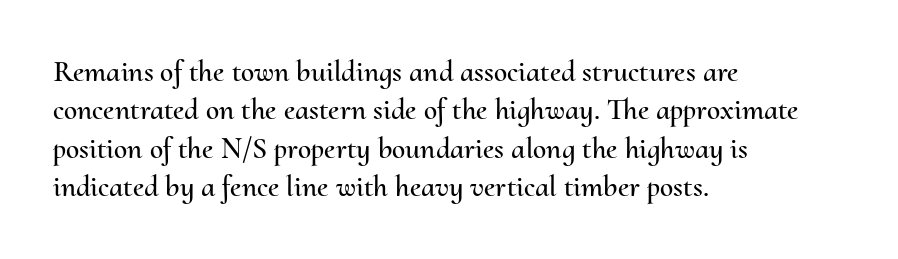
{"italic": "no", "width": "normal", "stroke_contrast": "medium", "x_height": "small", "monospaced": "no", "underline": "no", "align": "left", "line_spacing": "normal", "line_spacing_ratio": 1.28, "letter_spacing": "normal", "letter_spacing_em": 0.0, "glyph_px": 30}
